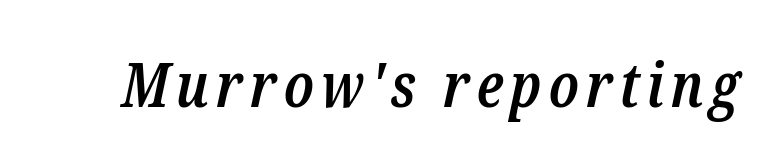
{"serif": "yes", "italic": "yes", "lean": "right", "slant_degrees": 12, "bold": "semi", "weight": "semibold", "width": "condensed", "stroke_contrast": "low", "x_height": "medium", "monospaced": "no", "underline": "no", "glyph_px": 62}
